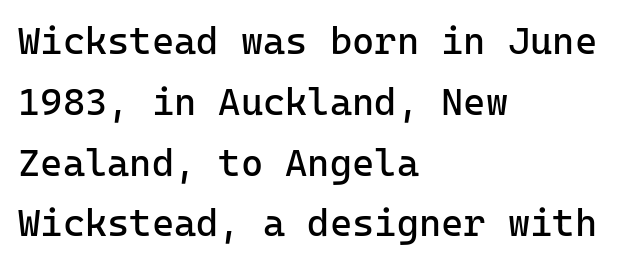
The image shows 38 px regular-weight sans-serif type, upright, monospaced; set left-aligned, normal line spacing (1.6x), normal letter spacing, not underlined; low stroke contrast and a medium x-height.
